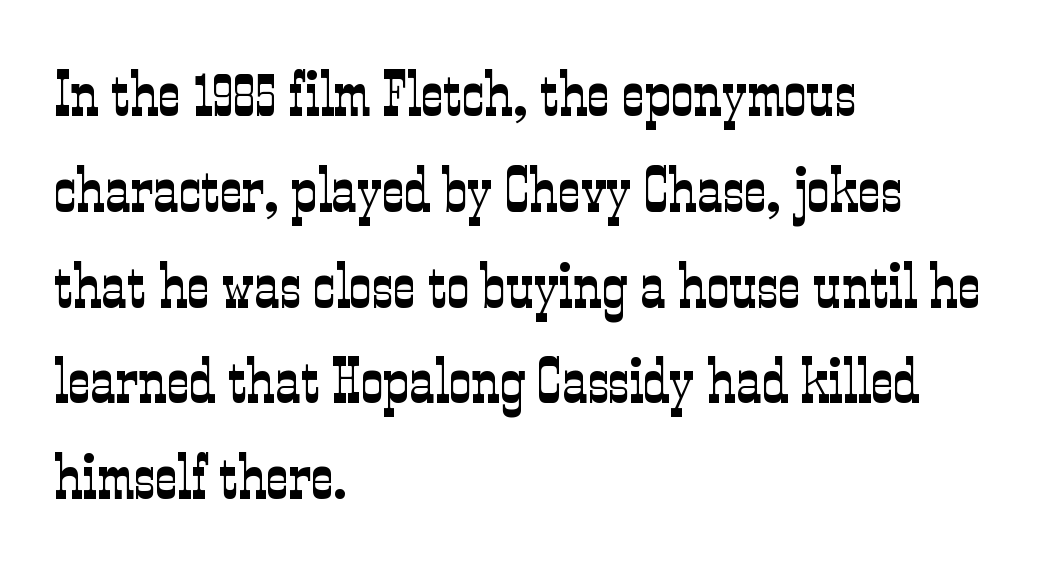
Q: Is the text bold? A: No.
Q: Is the text italic (slanted)? A: No, it is upright.
Q: Is the typeface a serif or a sans-serif typeface? A: Serif.
Q: Is the text underlined? A: No.
Q: How is the paragraph aligned? A: Left-aligned.
Q: Is the spacing between letters normal or unusually wide? A: Normal.
Q: Is the spacing between lines tight, normal or loose? A: Normal.
Q: Width (condensed, normal, or wide)? A: Condensed.
Q: Stroke contrast? A: Low.
Q: x-height? A: Medium.
Q: Monospaced? A: No.
